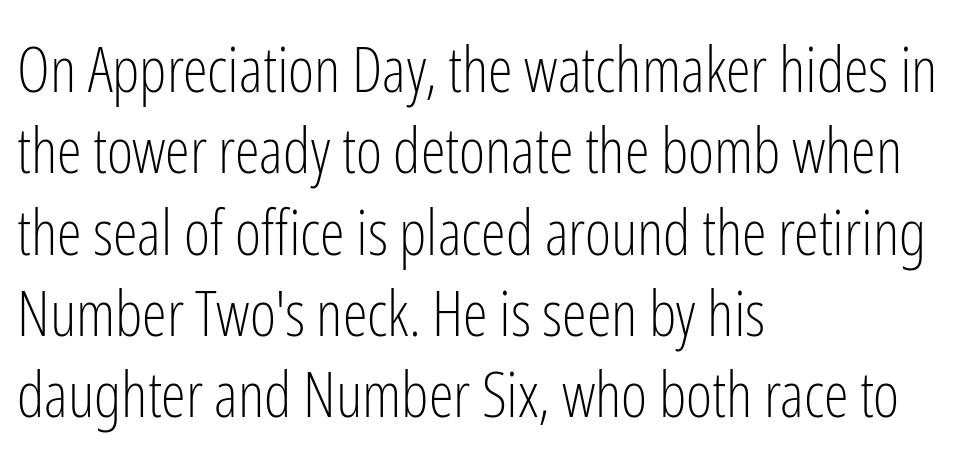
Q: Is the text bold? A: No.
Q: Is the text italic (slanted)? A: No, it is upright.
Q: Is the typeface a serif or a sans-serif typeface? A: Sans-serif.
Q: Is the text underlined? A: No.
Q: How is the paragraph aligned? A: Left-aligned.
Q: Is the spacing between letters normal or unusually wide? A: Normal.
Q: Is the spacing between lines tight, normal or loose? A: Normal.
Q: Width (condensed, normal, or wide)? A: Condensed.
Q: Stroke contrast? A: Low.
Q: x-height? A: Medium.
Q: Monospaced? A: No.
